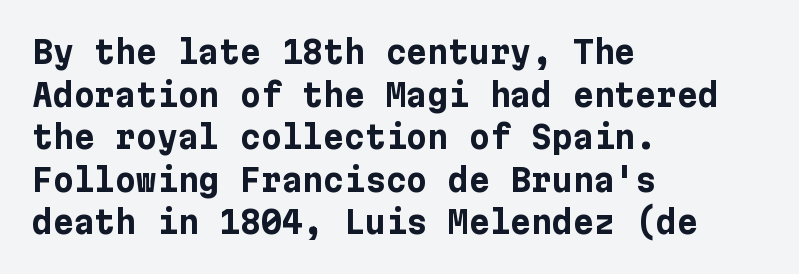
{"serif": "no", "italic": "no", "bold": "yes", "weight": "bold", "width": "normal", "stroke_contrast": "low", "x_height": "medium", "underline": "no", "align": "left", "line_spacing": "normal", "line_spacing_ratio": 1.33, "letter_spacing": "normal", "letter_spacing_em": 0.0, "glyph_px": 32}
